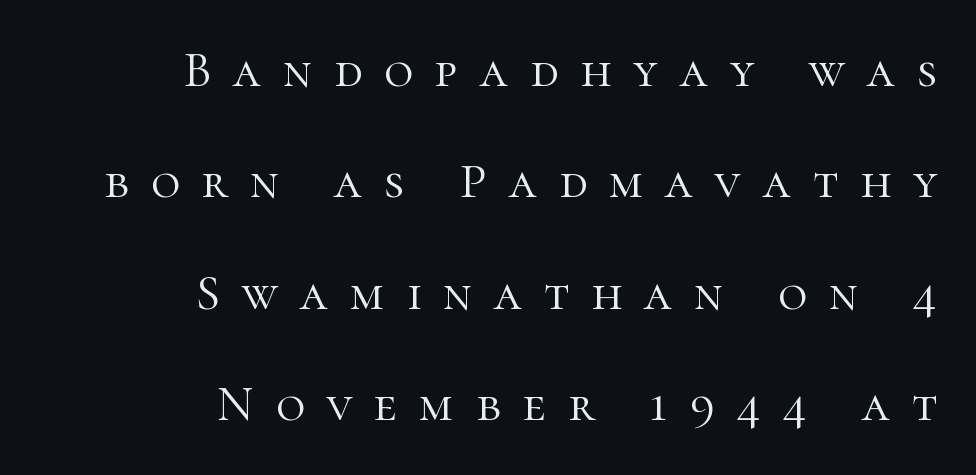
{"serif": "yes", "italic": "no", "bold": "no", "weight": "light", "width": "normal", "stroke_contrast": "high", "x_height": "medium", "monospaced": "no", "underline": "no", "align": "right", "line_spacing": "loose", "line_spacing_ratio": 2.23, "letter_spacing": "wide", "letter_spacing_em": 0.44, "glyph_px": 50}
